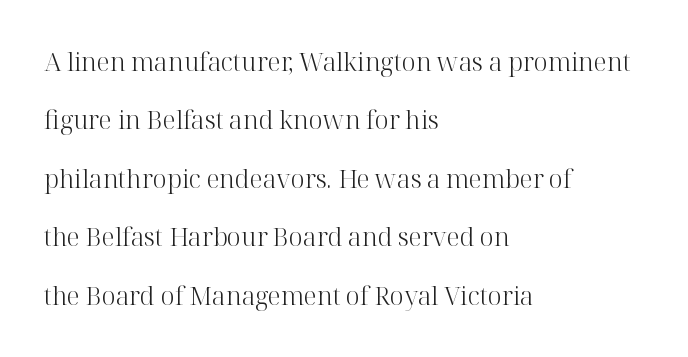
{"italic": "no", "bold": "no", "underline": "no", "align": "left", "line_spacing": "loose", "line_spacing_ratio": 2.34, "letter_spacing": "normal", "letter_spacing_em": 0.0, "glyph_px": 25}
